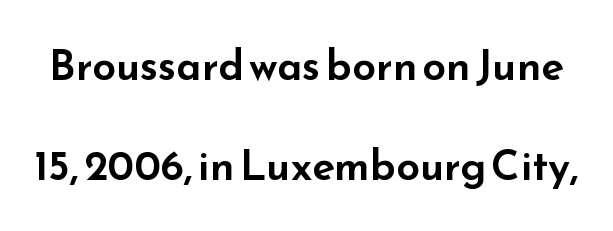
The image shows 42 px wide sans-serif type, upright; set loose line spacing (2.39x), normal letter spacing, not underlined; low stroke contrast and a small x-height.
